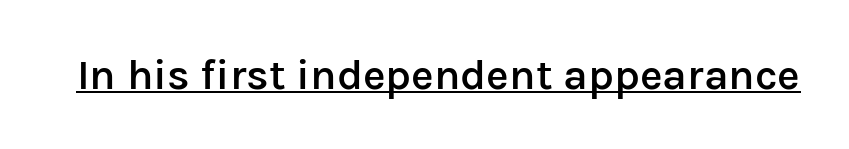
The image shows 43 px semibold sans-serif type, upright; set normal letter spacing, underlined; low stroke contrast and a medium x-height.
